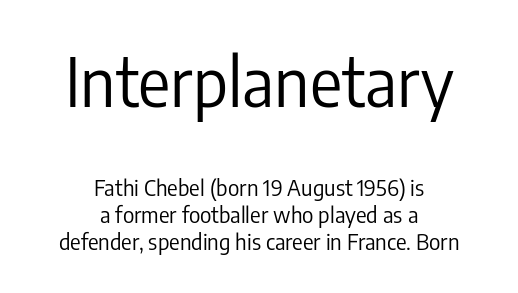
{"serif": "no", "italic": "no", "bold": "no", "weight": "regular", "width": "condensed", "stroke_contrast": "low", "x_height": "medium", "monospaced": "no", "underline": "no", "align": "center", "line_spacing_ratio": 1.23, "letter_spacing": "normal", "letter_spacing_em": 0.0, "larger_block": "first", "size_ratio": 3.05, "glyph_px": 67}
